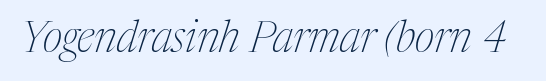
{"serif": "yes", "italic": "yes", "lean": "right", "slant_degrees": 17, "bold": "no", "weight": "thin", "width": "condensed", "stroke_contrast": "medium", "x_height": "medium", "monospaced": "no", "underline": "no", "letter_spacing": "normal", "letter_spacing_em": 0.0, "glyph_px": 43}
